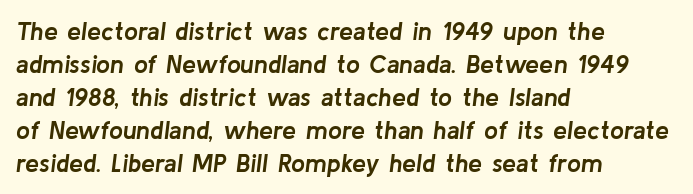
Q: Is the text bold? A: Yes.
Q: Is the text italic (slanted)? A: Yes, it leans right by about 8 degrees.
Q: Is the text underlined? A: No.
Q: How is the paragraph aligned? A: Left-aligned.
Q: Is the spacing between letters normal or unusually wide? A: Normal.
Q: Is the spacing between lines tight, normal or loose? A: Normal.
